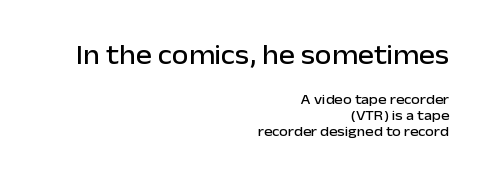
How are the letters spaced? Ordinarily, with no added tracking. Has an underline been added? It has not. Whoever set this made the first block the dominant, larger element. This rendering uses right alignment, leaving the left contour irregular.
